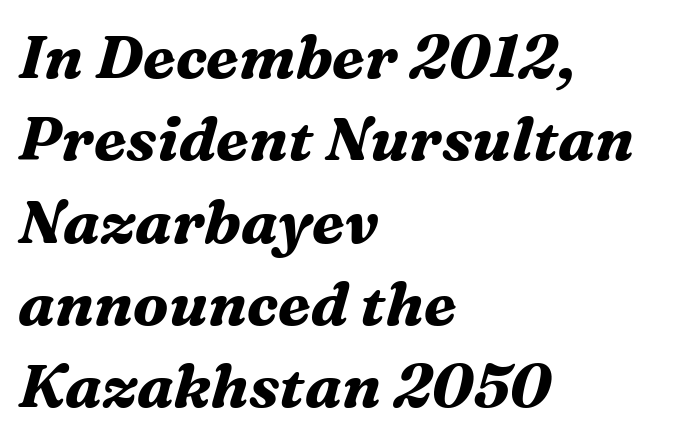
Q: Is the text bold? A: Yes.
Q: Is the text italic (slanted)? A: Yes, it leans right by about 16 degrees.
Q: Is the typeface a serif or a sans-serif typeface? A: Serif.
Q: Is the text underlined? A: No.
Q: How is the paragraph aligned? A: Left-aligned.
Q: Is the spacing between letters normal or unusually wide? A: Normal.
Q: Is the spacing between lines tight, normal or loose? A: Normal.
Q: Width (condensed, normal, or wide)? A: Normal.
Q: Stroke contrast? A: Medium.
Q: x-height? A: Medium.
Q: Monospaced? A: No.
